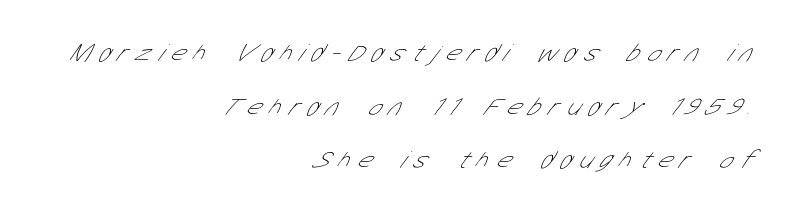
{"bold": "no", "underline": "no", "align": "right", "line_spacing": "loose", "line_spacing_ratio": 2.15, "letter_spacing": "wide", "letter_spacing_em": 0.35, "glyph_px": 25}
